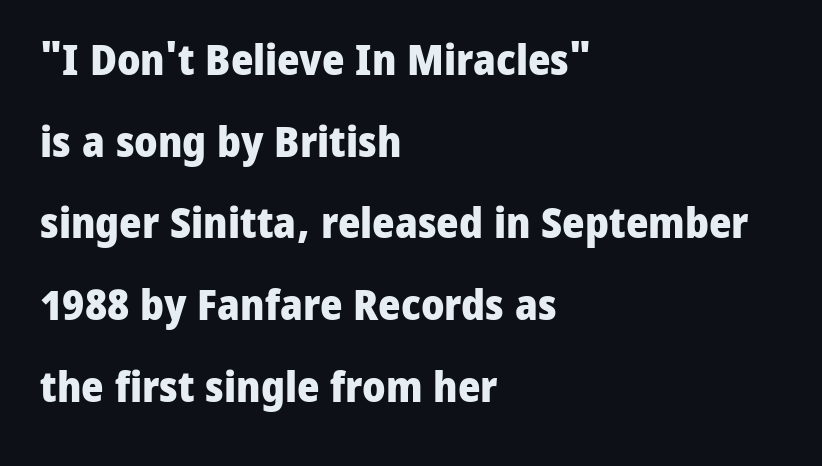
Q: Is the text bold? A: Yes.
Q: Is the text italic (slanted)? A: No, it is upright.
Q: Is the typeface a serif or a sans-serif typeface? A: Sans-serif.
Q: Is the text underlined? A: No.
Q: How is the paragraph aligned? A: Left-aligned.
Q: Is the spacing between letters normal or unusually wide? A: Normal.
Q: Is the spacing between lines tight, normal or loose? A: Loose.
Q: Width (condensed, normal, or wide)? A: Normal.
Q: Stroke contrast? A: Low.
Q: x-height? A: Medium.
Q: Monospaced? A: No.
